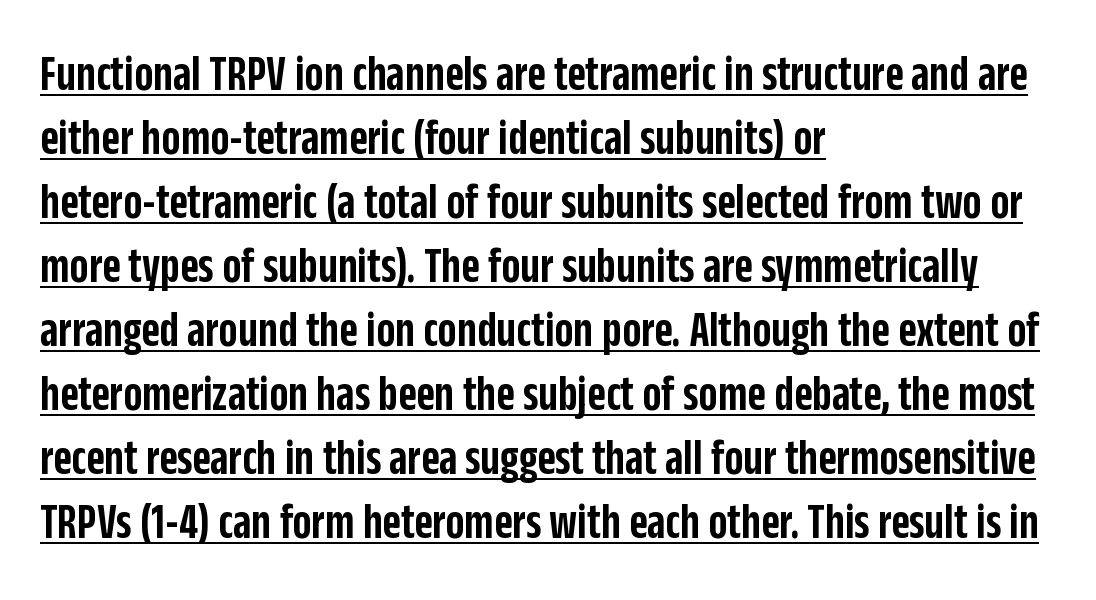
The image shows 50 px semibold, condensed sans-serif type, upright; set left-aligned, normal line spacing (1.28x), normal letter spacing, underlined; low stroke contrast and a large x-height.
